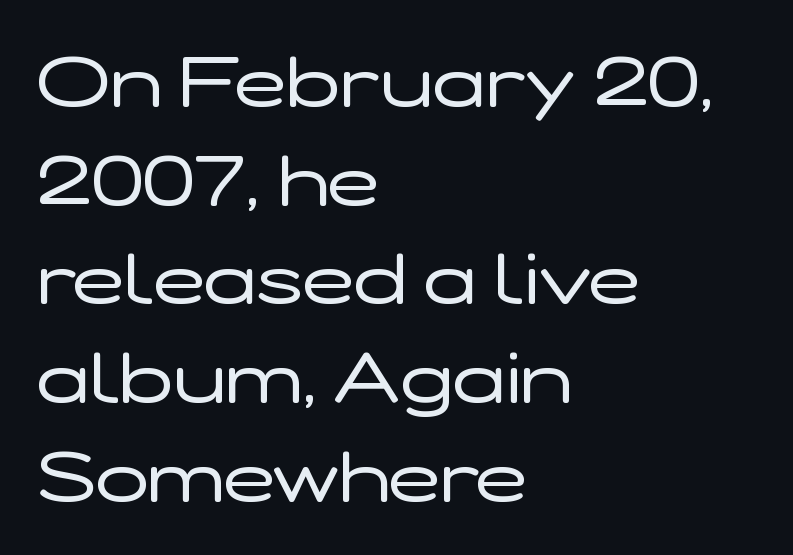
The image shows 70 px regular-weight, wide sans-serif type, upright; set left-aligned, normal line spacing (1.41x), normal letter spacing, not underlined; low stroke contrast and a medium x-height.
